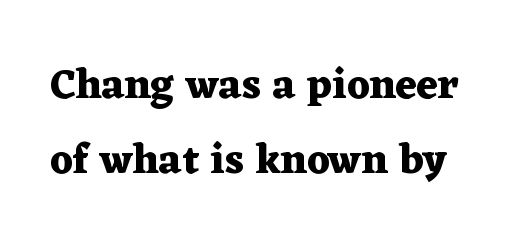
The image shows 42 px heavy, wide serif type, upright; set line spacing 1.79x, normal letter spacing, not underlined; medium stroke contrast and a medium x-height.
